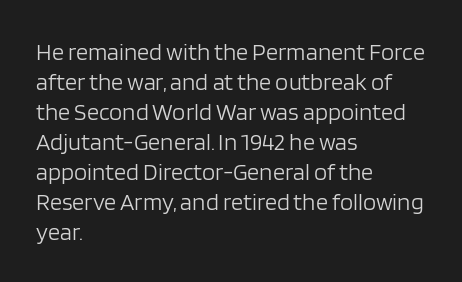
The image shows 24 px text type, upright; set left-aligned, normal line spacing (1.25x), normal letter spacing, not underlined.
